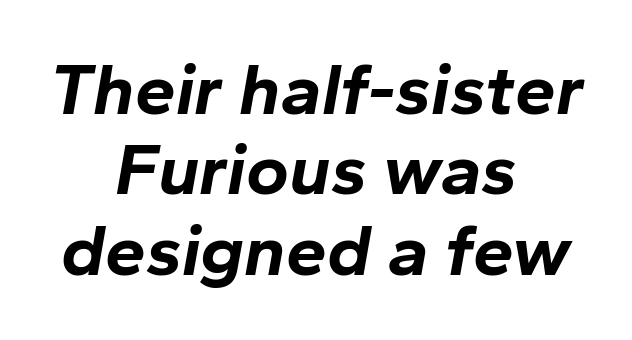
{"italic": "yes", "lean": "right", "slant_degrees": 10, "bold": "yes", "weight": "bold", "width": "normal", "stroke_contrast": "low", "x_height": "medium", "monospaced": "no", "underline": "no", "align": "center", "line_spacing": "tight", "line_spacing_ratio": 1.1, "letter_spacing": "normal", "letter_spacing_em": 0.0, "glyph_px": 73}
